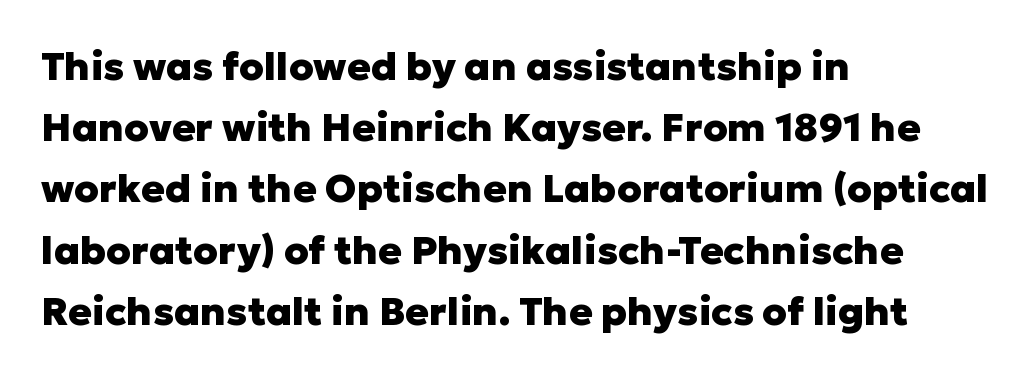
These lines were composed using upright roman letters. The compositor pushed each line to the left boundary. The typeface chosen for these lines omits serifs. Regarding leading, the lines here are spaced in the standard way. Quick note: underline off.
